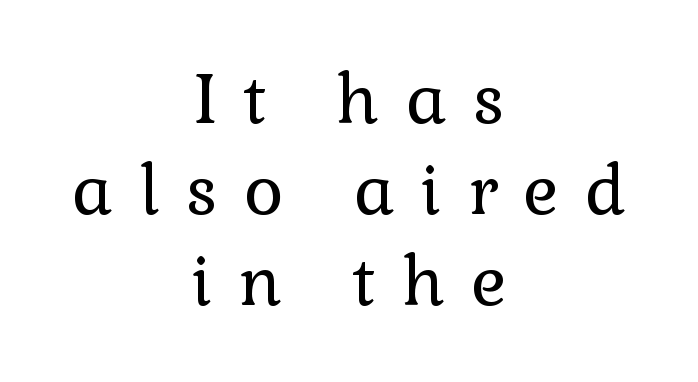
Q: Is the text bold? A: No.
Q: Is the text italic (slanted)? A: No, it is upright.
Q: Is the typeface a serif or a sans-serif typeface? A: Serif.
Q: Is the text underlined? A: No.
Q: How is the paragraph aligned? A: Centered.
Q: Is the spacing between letters normal or unusually wide? A: Unusually wide.
Q: Is the spacing between lines tight, normal or loose? A: Normal.
Q: Width (condensed, normal, or wide)? A: Normal.
Q: x-height? A: Medium.
Q: Monospaced? A: No.
